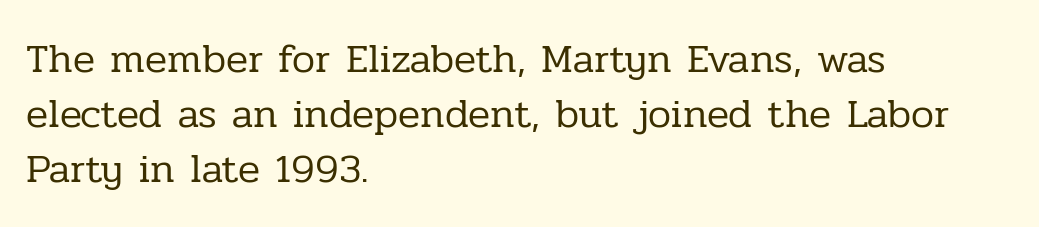
Descenders hang freely into open space. This sample uses plain, unmodified letter spacing. Little horizontal feet cap the strokes, marking this as serif type. In CSS terms this would be text-align: left. Stem width sits at or under what a default text font uses. If you drew a line through each stem, it would be perfectly vertical.
